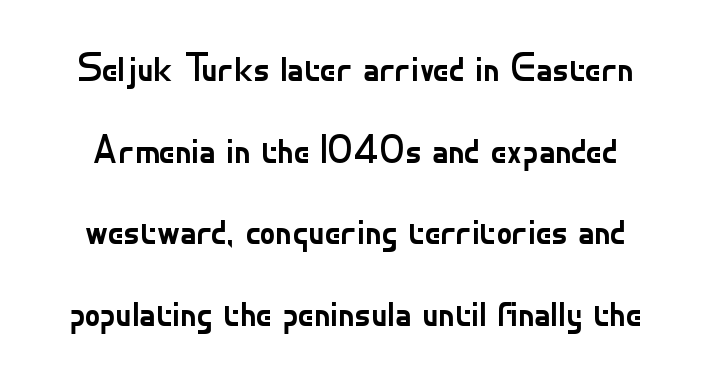
{"serif": "no", "italic": "no", "bold": "no", "weight": "regular", "width": "normal", "stroke_contrast": "low", "x_height": "small", "monospaced": "no", "underline": "no", "line_spacing": "loose", "line_spacing_ratio": 2.09, "letter_spacing": "normal", "letter_spacing_em": 0.0, "glyph_px": 39}
